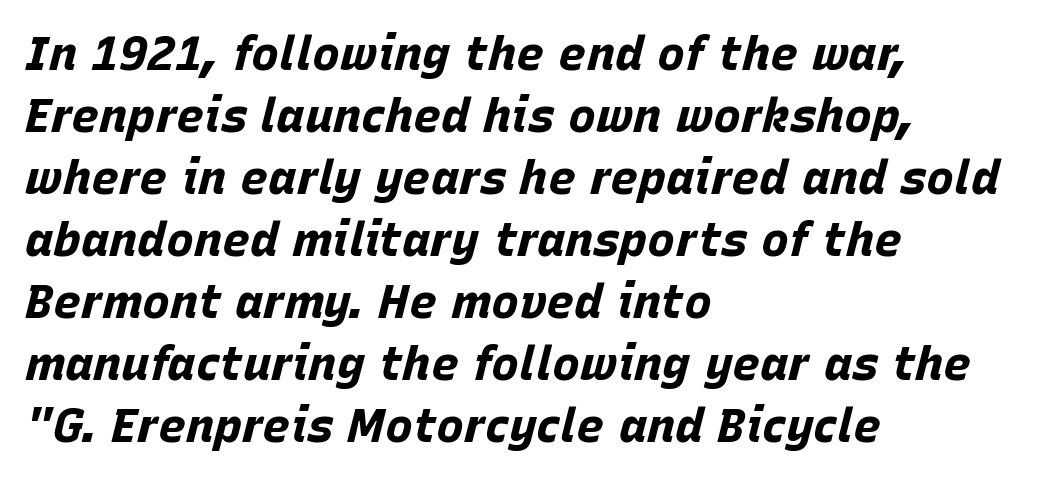
{"italic": "yes", "lean": "right", "slant_degrees": 15, "bold": "yes", "weight": "bold", "width": "normal", "stroke_contrast": "low", "x_height": "large", "monospaced": "no", "underline": "no", "align": "left", "line_spacing": "normal", "line_spacing_ratio": 1.32, "letter_spacing": "normal", "letter_spacing_em": 0.0, "glyph_px": 47}
